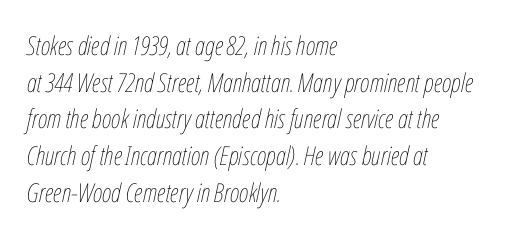
Has an underline been added? It has not. One-word summary of the alignment: left. Regarding leading, the lines here are spaced in the standard way. Yep, that's italic — everything's leaning. Caption: face not bold, strokes unweighted. The letterforms sit shoulder to shoulder at normal distance.
